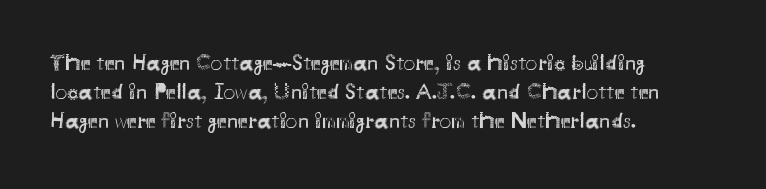
The image shows 23 px text type, upright; set left-aligned, normal line spacing (1.26x), normal letter spacing, not underlined.
